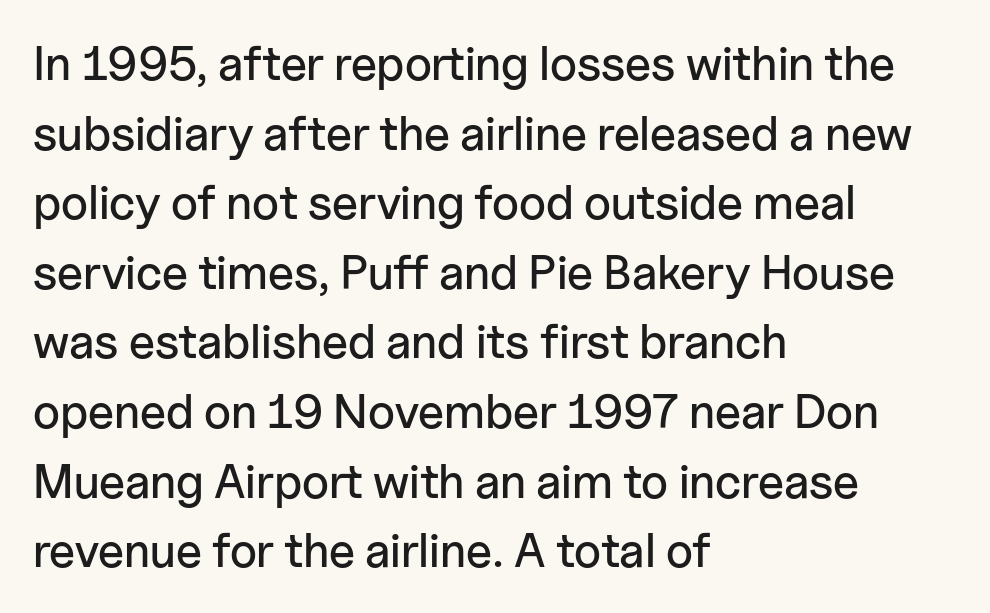
{"serif": "no", "italic": "no", "width": "normal", "stroke_contrast": "low", "x_height": "medium", "monospaced": "no", "underline": "no", "align": "left", "line_spacing": "normal", "line_spacing_ratio": 1.45, "letter_spacing": "normal", "letter_spacing_em": 0.0, "glyph_px": 48}
